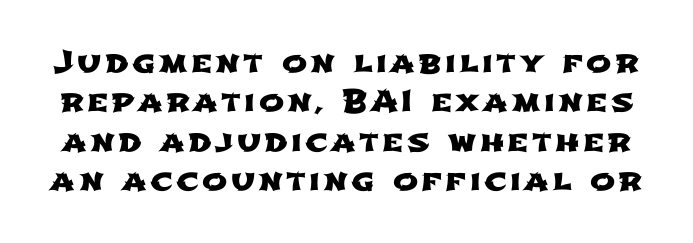
The image shows 30 px wide sans-serif type; set normal line spacing (1.31x), not underlined; low stroke contrast and a medium x-height.
